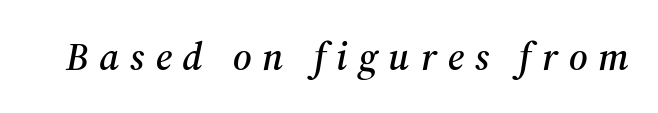
{"serif": "yes", "italic": "yes", "lean": "right", "slant_degrees": 12, "width": "normal", "stroke_contrast": "medium", "x_height": "medium", "monospaced": "no", "underline": "no", "letter_spacing": "wide", "letter_spacing_em": 0.28, "glyph_px": 39}
